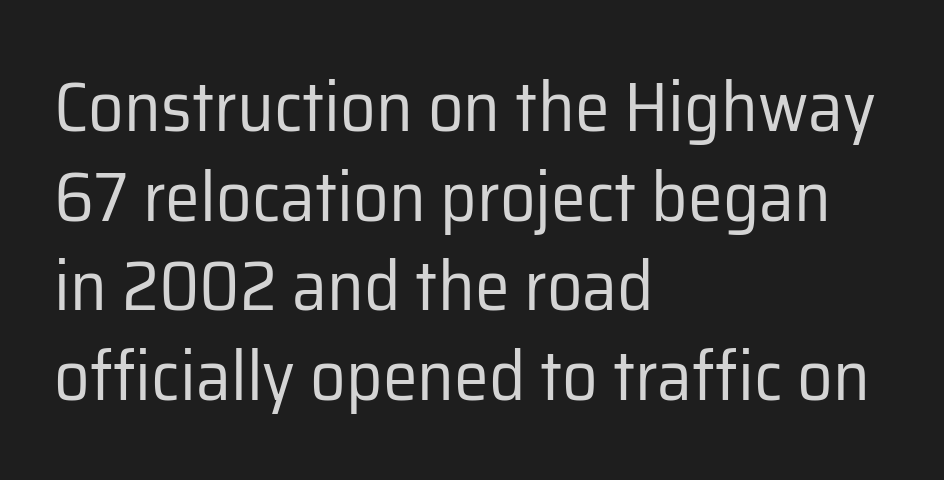
Q: Is the text bold? A: No.
Q: Is the text italic (slanted)? A: No, it is upright.
Q: Is the typeface a serif or a sans-serif typeface? A: Sans-serif.
Q: Is the text underlined? A: No.
Q: How is the paragraph aligned? A: Left-aligned.
Q: Is the spacing between letters normal or unusually wide? A: Normal.
Q: Is the spacing between lines tight, normal or loose? A: Normal.
Q: Width (condensed, normal, or wide)? A: Normal.
Q: Stroke contrast? A: Low.
Q: x-height? A: Medium.
Q: Monospaced? A: No.
